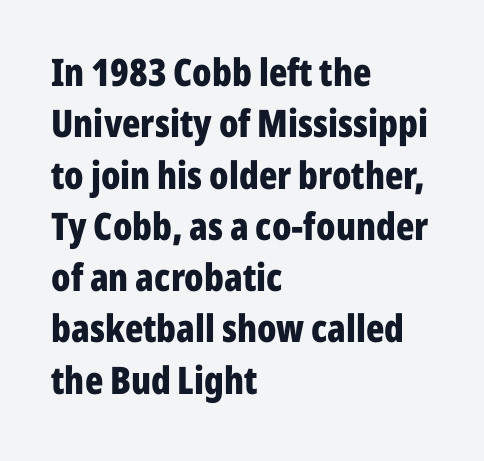
Q: Is the text bold? A: Yes.
Q: Is the text italic (slanted)? A: No, it is upright.
Q: Is the typeface a serif or a sans-serif typeface? A: Sans-serif.
Q: Is the text underlined? A: No.
Q: How is the paragraph aligned? A: Left-aligned.
Q: Is the spacing between letters normal or unusually wide? A: Normal.
Q: Is the spacing between lines tight, normal or loose? A: Normal.
Q: Width (condensed, normal, or wide)? A: Condensed.
Q: Stroke contrast? A: Low.
Q: x-height? A: Medium.
Q: Monospaced? A: No.
